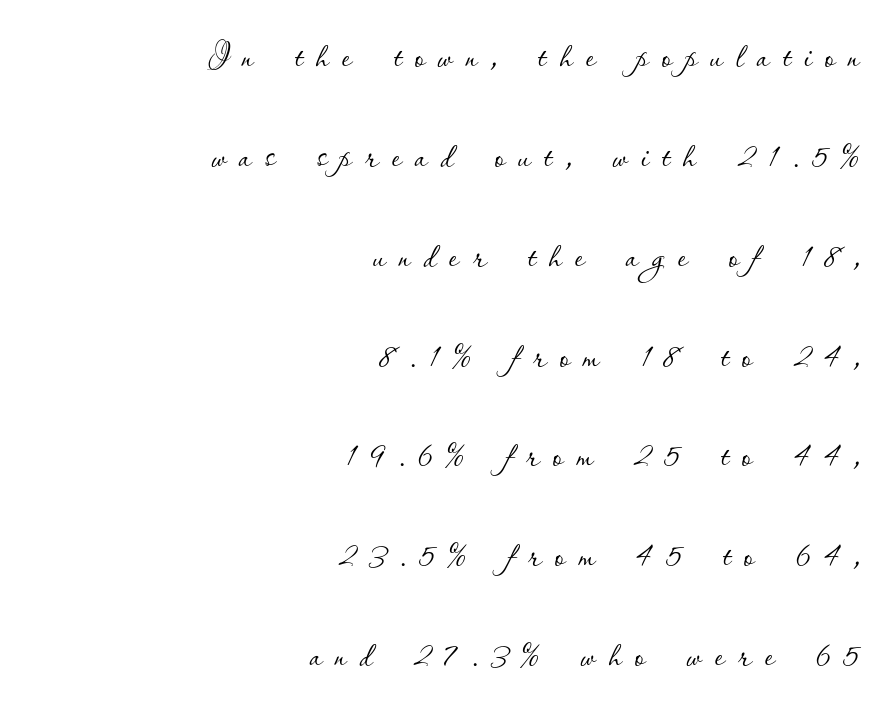
Line spacing here is loose. The passage shown is not underscored anywhere. Stems here are at most as thick as an everyday book face. The compositor pushed each line to the right boundary.
